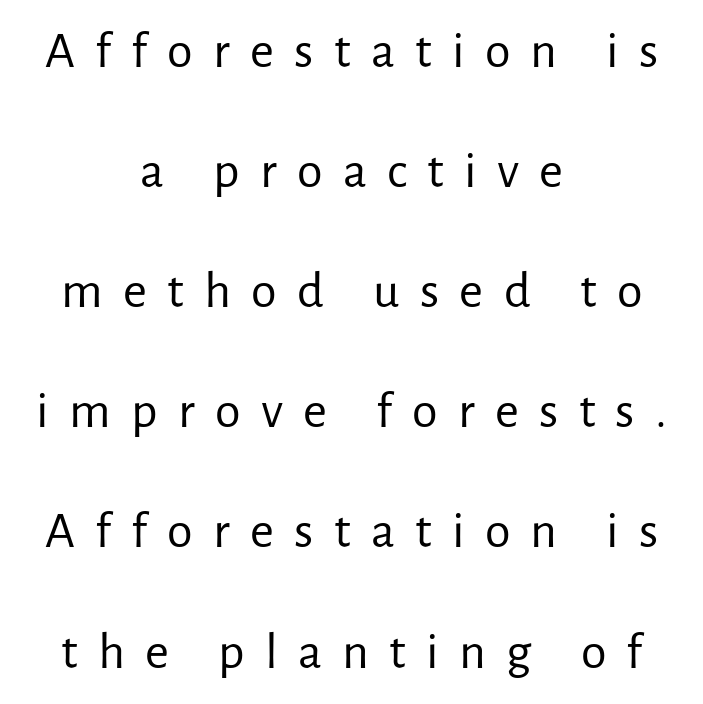
You could not count columns in this text — the font is proportionally spaced. Students, note that the glyphs here are deliberately spaced far apart. Vertically, the passage feels expansive, rows floating well apart. Leftover space on each line is divided equally before and after the words.
